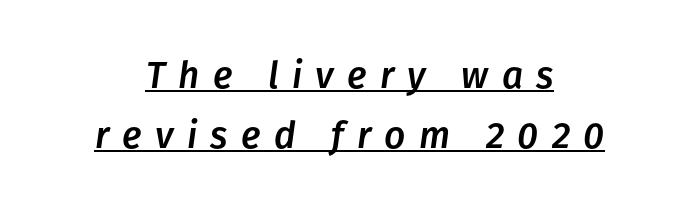
The image shows 37 px text type, italic (leaning right); set centered, normal line spacing (1.62x), unusually wide letter spacing (+0.36 em), underlined; low stroke contrast and a medium x-height.
